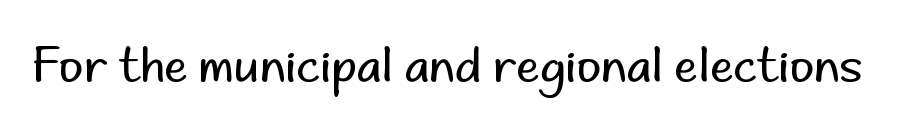
Just letters on the line, the space beneath them empty. The gaps between neighbouring characters are ordinary and unremarkable. Proportional: the letters do not fall into vertical columns. Upright lettering throughout. To sum up the face: it is a sans, with no serifs.
